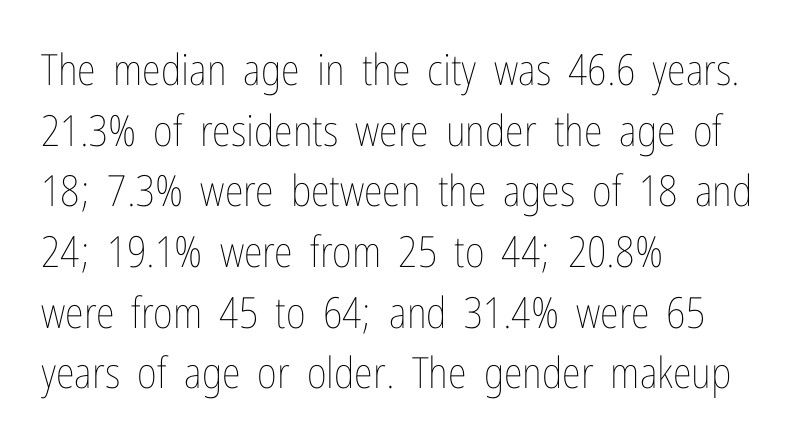
Q: Is the text bold? A: No.
Q: Is the text italic (slanted)? A: No, it is upright.
Q: Is the text underlined? A: No.
Q: How is the paragraph aligned? A: Left-aligned.
Q: Is the spacing between letters normal or unusually wide? A: Normal.
Q: Is the spacing between lines tight, normal or loose? A: Normal.
Q: Width (condensed, normal, or wide)? A: Condensed.
Q: Stroke contrast? A: Low.
Q: x-height? A: Medium.
Q: Monospaced? A: No.
